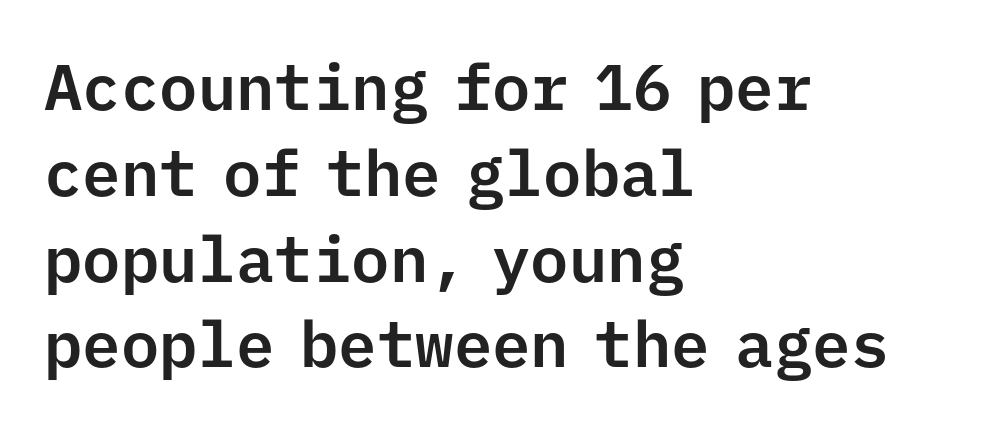
Q: Is the text italic (slanted)? A: No, it is upright.
Q: Is the typeface a serif or a sans-serif typeface? A: Sans-serif.
Q: Is the text underlined? A: No.
Q: How is the paragraph aligned? A: Left-aligned.
Q: Is the spacing between letters normal or unusually wide? A: Normal.
Q: Is the spacing between lines tight, normal or loose? A: Normal.
Q: Width (condensed, normal, or wide)? A: Normal.
Q: Stroke contrast? A: Low.
Q: x-height? A: Medium.
Q: Monospaced? A: Yes.
